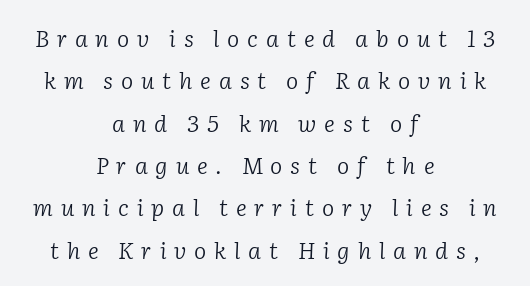
{"italic": "yes", "lean": "right", "slant_degrees": 2, "bold": "no", "underline": "no", "align": "center", "line_spacing_ratio": 1.84, "letter_spacing": "wide", "letter_spacing_em": 0.34, "glyph_px": 23}
